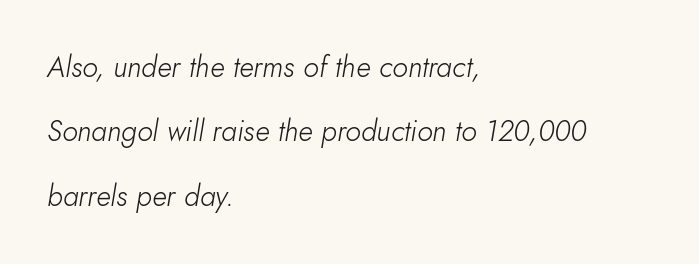
Q: Is the text bold? A: No.
Q: Is the text italic (slanted)? A: Yes, it leans right by about 10 degrees.
Q: Is the text underlined? A: No.
Q: How is the paragraph aligned? A: Left-aligned.
Q: Is the spacing between letters normal or unusually wide? A: Normal.
Q: Is the spacing between lines tight, normal or loose? A: Loose.
Q: Width (condensed, normal, or wide)? A: Normal.
Q: Stroke contrast? A: Low.
Q: x-height? A: Small.
Q: Monospaced? A: No.
